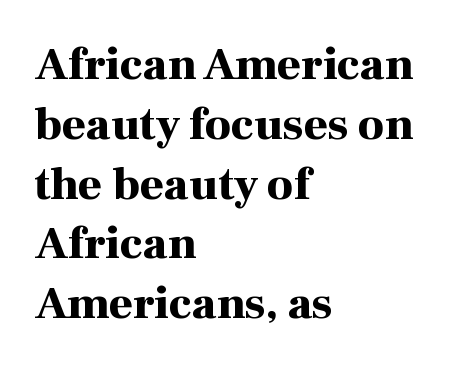
{"serif": "yes", "italic": "no", "bold": "yes", "weight": "bold", "width": "normal", "stroke_contrast": "high", "x_height": "medium", "monospaced": "no", "underline": "no", "align": "left", "line_spacing": "normal", "line_spacing_ratio": 1.3, "letter_spacing": "normal", "letter_spacing_em": 0.0, "glyph_px": 46}
